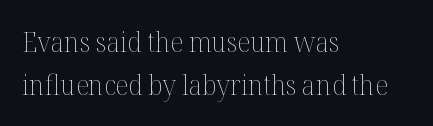
Q: Is the text bold? A: No.
Q: Is the text italic (slanted)? A: No, it is upright.
Q: Is the text underlined? A: No.
Q: How is the paragraph aligned? A: Left-aligned.
Q: Is the spacing between letters normal or unusually wide? A: Normal.
Q: Is the spacing between lines tight, normal or loose? A: Normal.
Q: Width (condensed, normal, or wide)? A: Normal.
Q: Stroke contrast? A: Medium.
Q: x-height? A: Medium.
Q: Monospaced? A: No.
